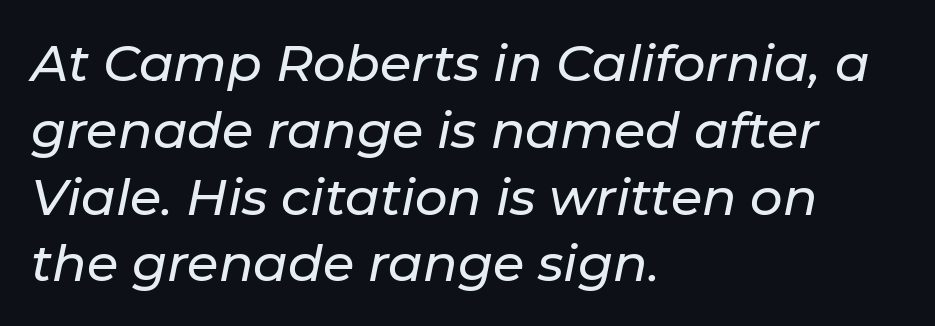
{"italic": "yes", "lean": "right", "slant_degrees": 11, "width": "normal", "stroke_contrast": "low", "x_height": "medium", "monospaced": "no", "underline": "no", "align": "left", "line_spacing": "normal", "line_spacing_ratio": 1.31, "letter_spacing": "normal", "letter_spacing_em": 0.0, "glyph_px": 51}
